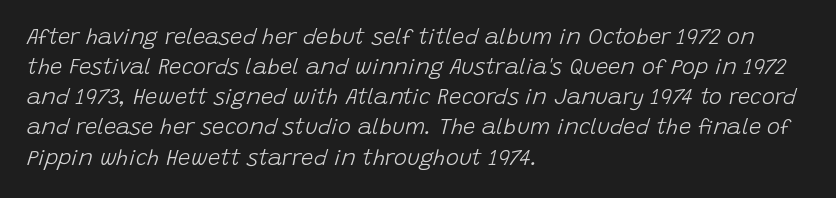
The image shows 22 px text type, italic (leaning right); set left-aligned, normal line spacing (1.37x), normal letter spacing, not underlined.
